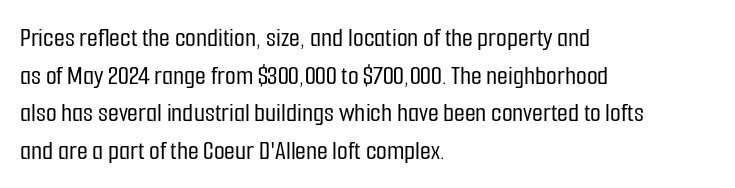
{"serif": "no", "italic": "no", "width": "condensed", "stroke_contrast": "low", "x_height": "medium", "monospaced": "no", "underline": "no", "align": "left", "line_spacing": "normal", "line_spacing_ratio": 1.34, "letter_spacing": "normal", "letter_spacing_em": 0.0, "glyph_px": 28}
